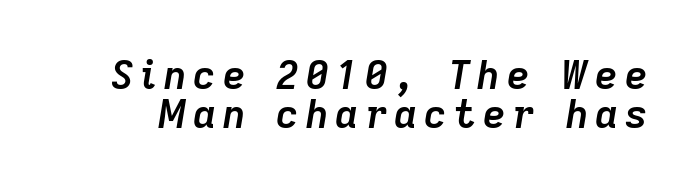
The image shows 39 px semibold type, italic (leaning right); set tight line spacing (1.01x), not underlined; low stroke contrast and a medium x-height.
